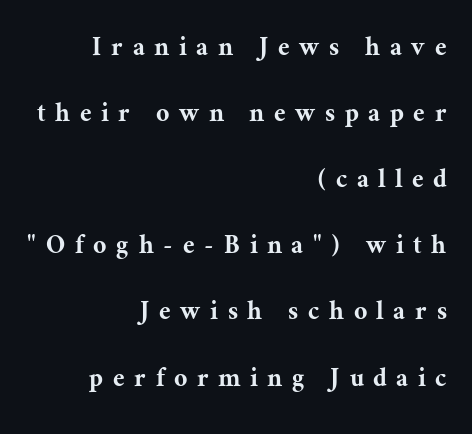
Here the designer chose a conventional face with non-uniform glyph widths. Regarding leading, the lines here are spaced well apart. This sample is right-justified, so line beginnings fall wherever the words allow. Characters follow at a spacing far wider than the type designer built in. A clean baseline with only descenders dipping below it.
